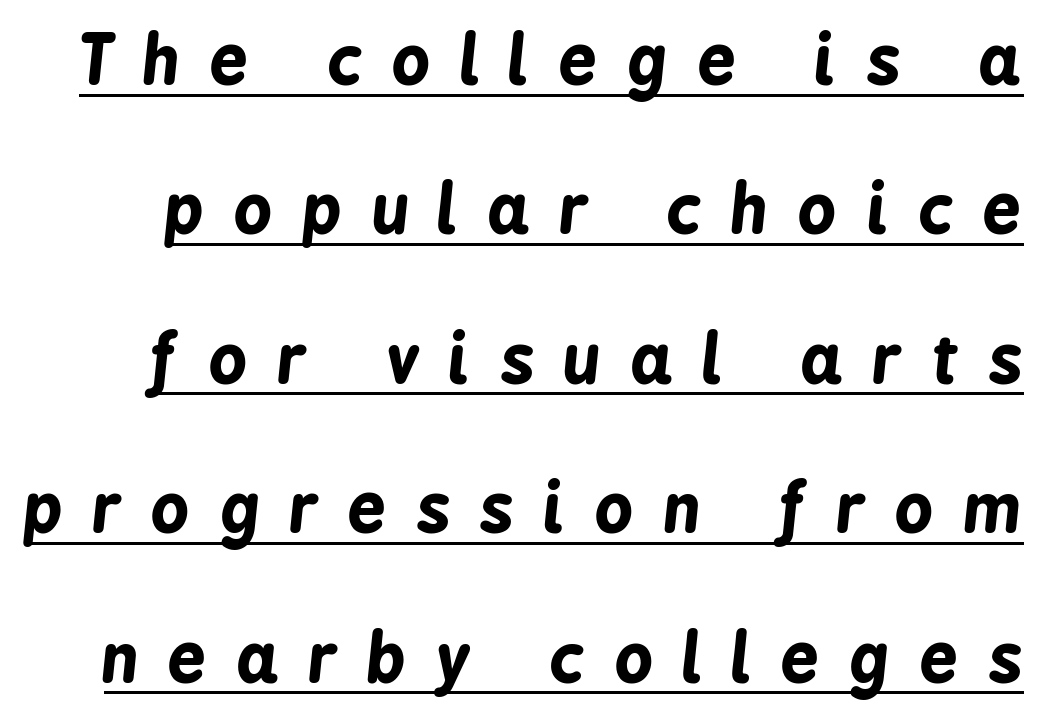
The image shows 67 px bold, condensed type, italic (leaning right); set loose line spacing (2.23x), unusually wide letter spacing (+0.45 em), underlined; low stroke contrast and a medium x-height.
